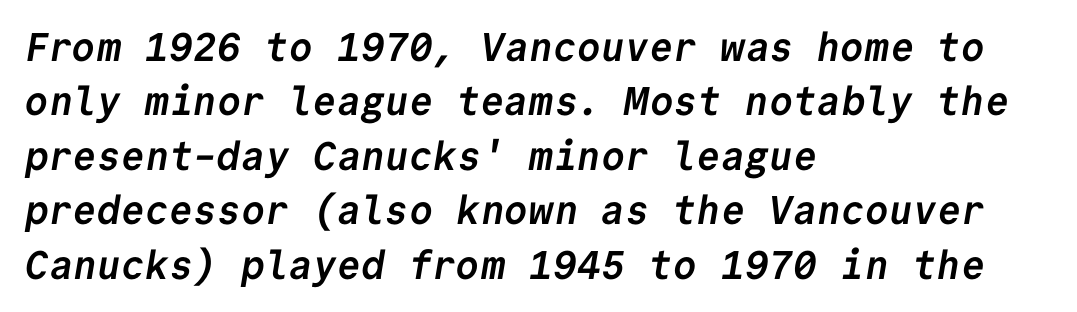
The image shows 40 px semibold sans-serif type, monospaced; set left-aligned, normal line spacing (1.36x), normal letter spacing, not underlined; low stroke contrast and a medium x-height.
